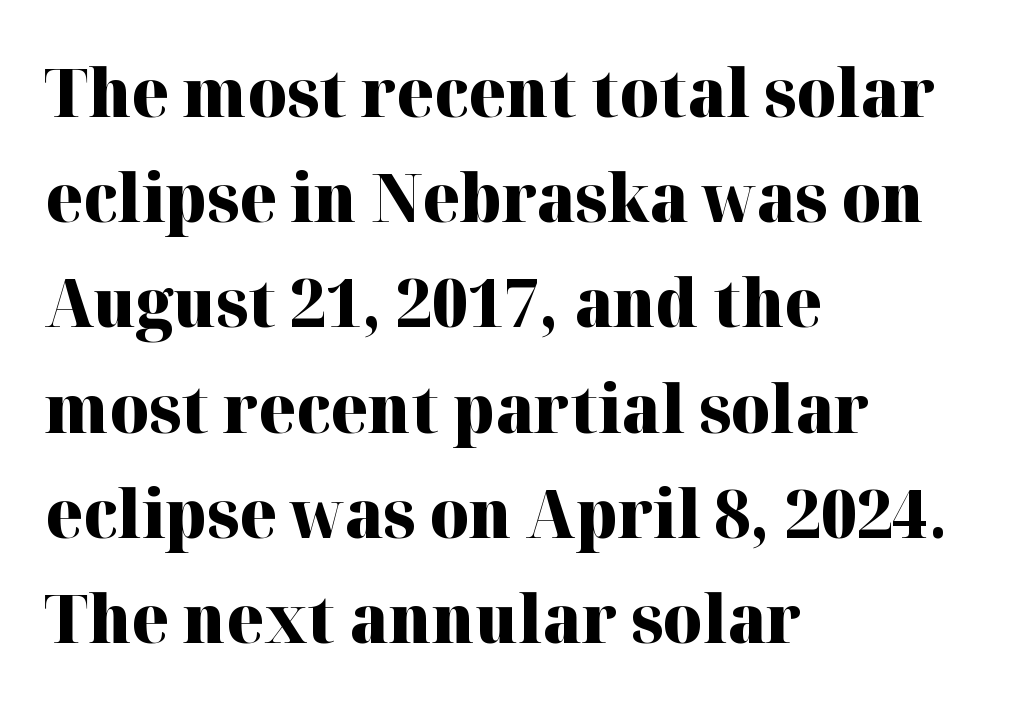
{"serif": "yes", "italic": "no", "bold": "yes", "weight": "heavy", "width": "normal", "stroke_contrast": "high", "x_height": "medium", "monospaced": "no", "underline": "no", "align": "left", "line_spacing": "normal", "line_spacing_ratio": 1.57, "letter_spacing": "normal", "letter_spacing_em": 0.0, "glyph_px": 67}
